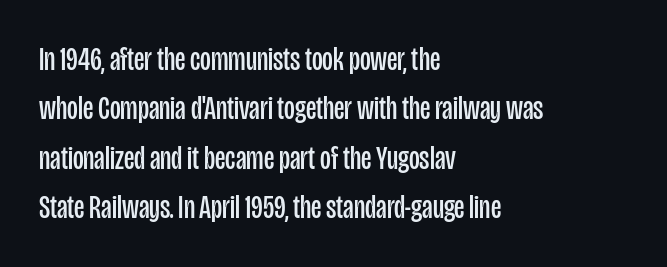
Q: Is the text bold? A: No.
Q: Is the text italic (slanted)? A: No, it is upright.
Q: Is the typeface a serif or a sans-serif typeface? A: Sans-serif.
Q: Is the text underlined? A: No.
Q: How is the paragraph aligned? A: Left-aligned.
Q: Is the spacing between letters normal or unusually wide? A: Normal.
Q: Is the spacing between lines tight, normal or loose? A: Normal.
Q: Width (condensed, normal, or wide)? A: Condensed.
Q: Stroke contrast? A: Low.
Q: x-height? A: Large.
Q: Monospaced? A: No.
